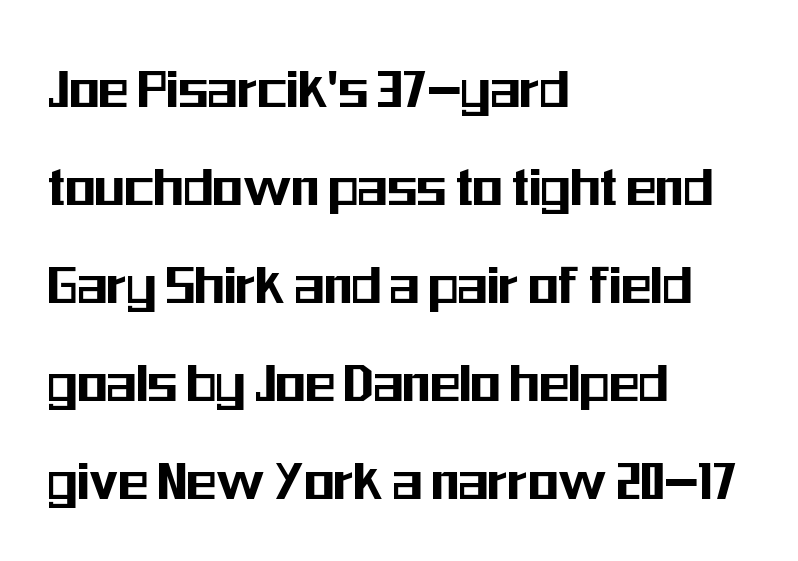
{"serif": "no", "italic": "no", "width": "condensed", "stroke_contrast": "medium", "x_height": "medium", "monospaced": "no", "underline": "no", "align": "left", "line_spacing": "normal", "line_spacing_ratio": 1.58, "letter_spacing": "normal", "letter_spacing_em": 0.0, "glyph_px": 62}
